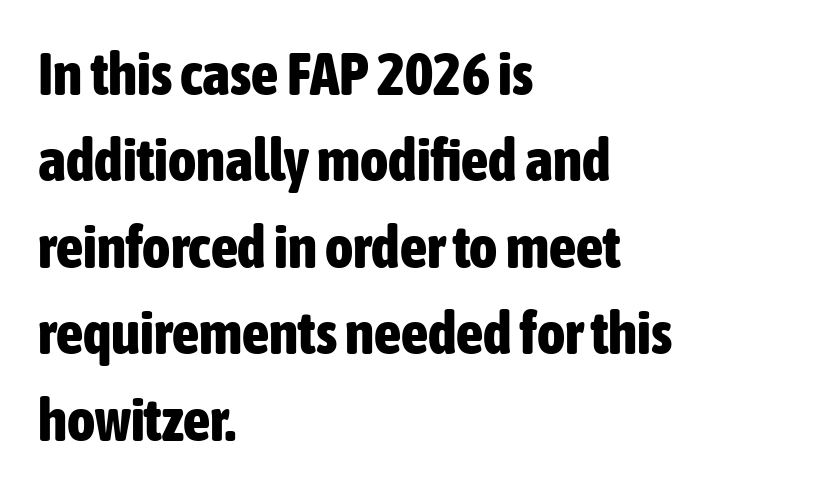
The image shows 60 px bold, condensed sans-serif type, upright; set left-aligned, normal line spacing (1.44x), normal letter spacing, not underlined; low stroke contrast and a medium x-height.
